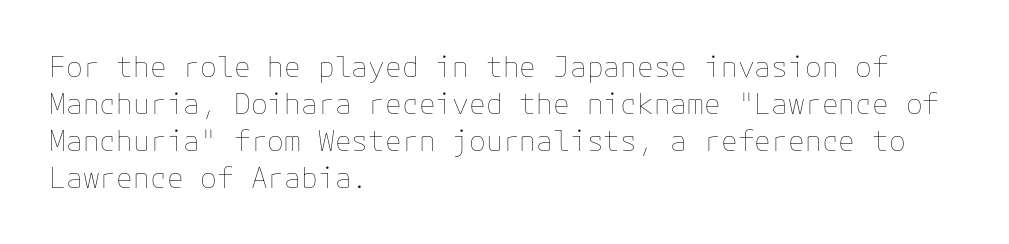
{"italic": "no", "bold": "no", "weight": "thin", "width": "normal", "stroke_contrast": "low", "x_height": "medium", "underline": "no", "align": "left", "line_spacing": "normal", "line_spacing_ratio": 1.32, "letter_spacing": "normal", "letter_spacing_em": 0.0, "glyph_px": 28}
